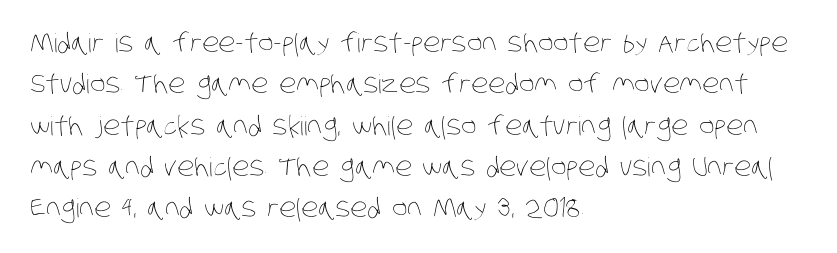
Q: Is the text bold? A: No.
Q: Is the text underlined? A: No.
Q: How is the paragraph aligned? A: Left-aligned.
Q: Is the spacing between letters normal or unusually wide? A: Normal.
Q: Is the spacing between lines tight, normal or loose? A: Normal.
